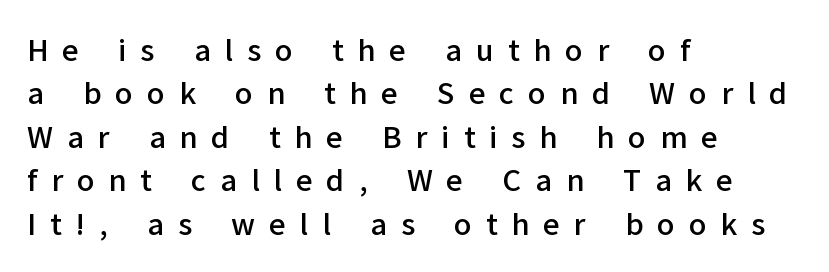
The image shows 29 px semibold sans-serif type, upright; set left-aligned, normal line spacing (1.5x), unusually wide letter spacing (+0.48 em), not underlined; low stroke contrast and a medium x-height.
